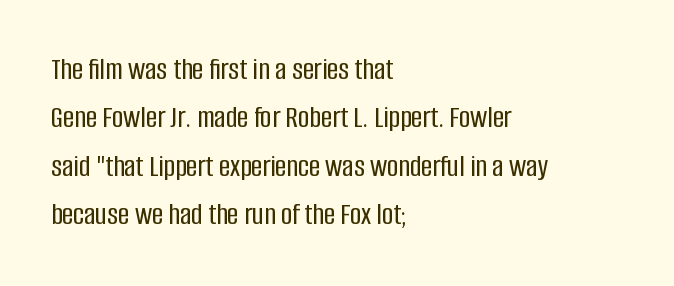
Compared with a centered layout, this one pins lines to the left instead. These lines sit exactly where default settings would place them. Serifs: no, the terminals of the letterforms are clean. The words here are not underlined.
